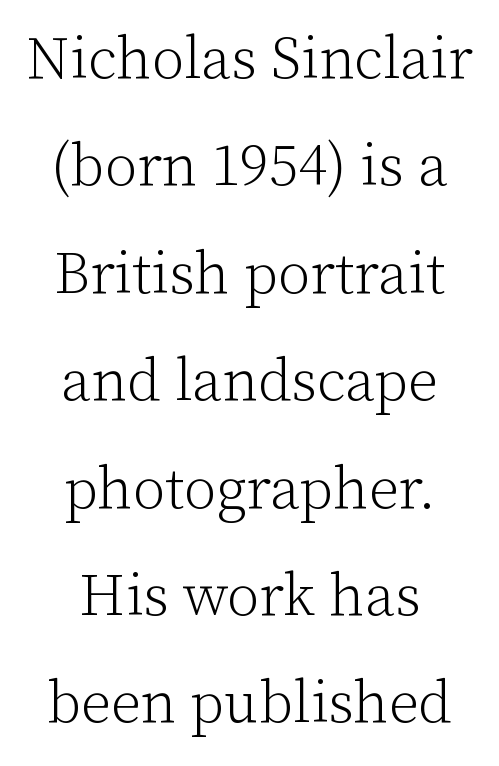
Bare-footed words on every line. This sample has the flowing, uneven cadence of proportional lettering. Spacing between characters is what you'd get straight out of the box. Neither beginnings nor endings align; midpoints do.
